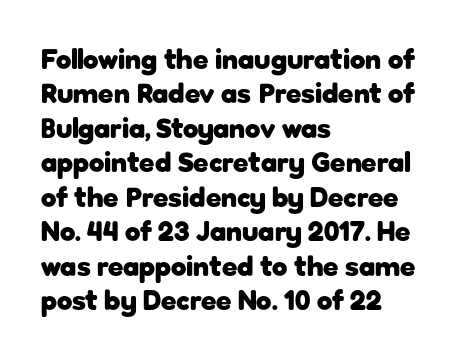
Anything drawn beneath the words? Only blank space. Words appear dense and cohesive because spacing is normal. Regarding serifs, this sample does without them. Line starts are locked; line ends wander.
